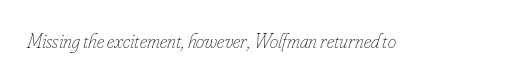
The tracking reads as untouched default to a designer's eye. The typesetting does not lean heavy: it is not bold. An italicized treatment has been applied to the whole sample. Underline: absent.
